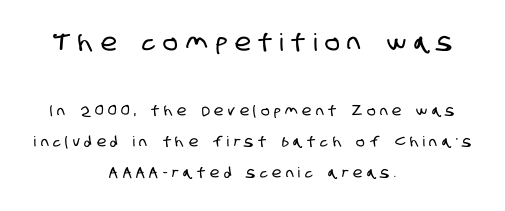
The image shows 24 px text type; set centered, loose line spacing (2.23x), unusually wide letter spacing (+0.34 em), not underlined; the first (top) block is 1.71x larger.
